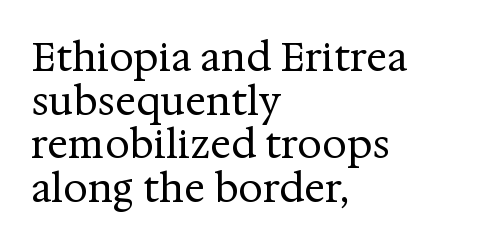
Q: Is the text bold? A: No.
Q: Is the text italic (slanted)? A: No, it is upright.
Q: Is the typeface a serif or a sans-serif typeface? A: Serif.
Q: Is the text underlined? A: No.
Q: How is the paragraph aligned? A: Left-aligned.
Q: Is the spacing between letters normal or unusually wide? A: Normal.
Q: Is the spacing between lines tight, normal or loose? A: Tight.
Q: Width (condensed, normal, or wide)? A: Normal.
Q: Stroke contrast? A: Medium.
Q: x-height? A: Medium.
Q: Monospaced? A: No.
